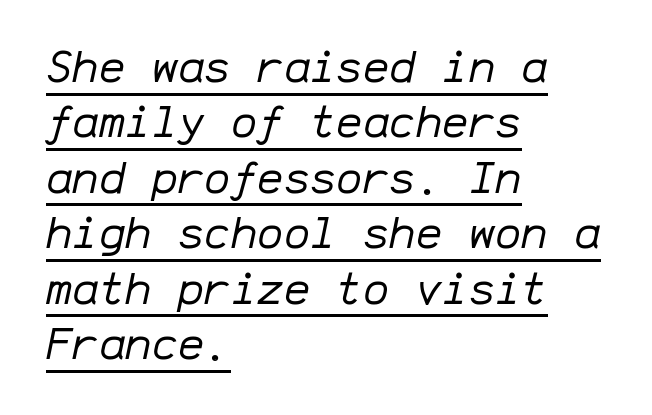
Q: Is the text bold? A: No.
Q: Is the text italic (slanted)? A: Yes, it leans right by about 12 degrees.
Q: Is the text underlined? A: Yes.
Q: How is the paragraph aligned? A: Left-aligned.
Q: Is the spacing between letters normal or unusually wide? A: Normal.
Q: Is the spacing between lines tight, normal or loose? A: Normal.
Q: Width (condensed, normal, or wide)? A: Normal.
Q: Stroke contrast? A: Low.
Q: x-height? A: Medium.
Q: Monospaced? A: Yes.
